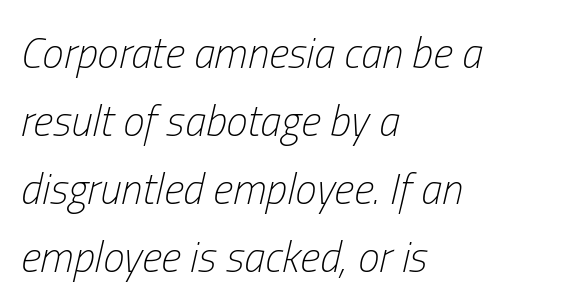
The image shows 43 px light, condensed type, italic (leaning right); set left-aligned, normal line spacing (1.58x), normal letter spacing, not underlined; low stroke contrast and a medium x-height.
